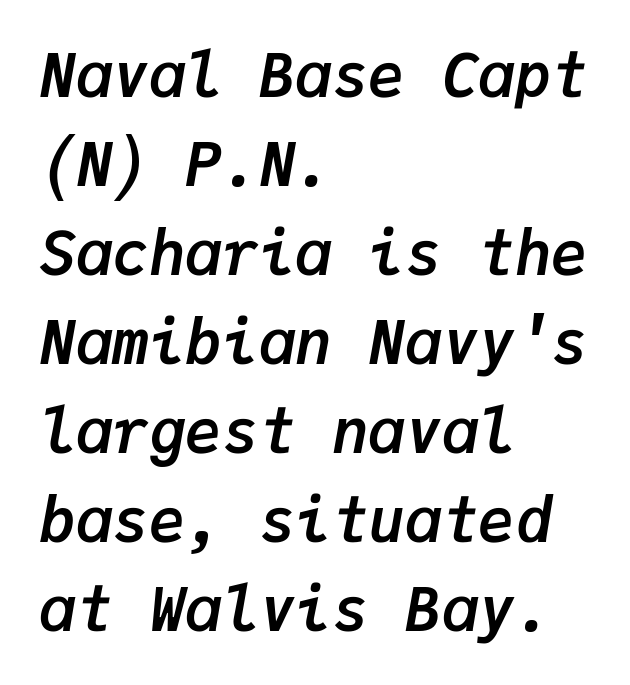
Q: Is the text bold? A: Yes.
Q: Is the text italic (slanted)? A: Yes, it leans right by about 9 degrees.
Q: Is the text underlined? A: No.
Q: How is the paragraph aligned? A: Left-aligned.
Q: Is the spacing between letters normal or unusually wide? A: Normal.
Q: Is the spacing between lines tight, normal or loose? A: Normal.
Q: Width (condensed, normal, or wide)? A: Normal.
Q: Stroke contrast? A: Low.
Q: x-height? A: Medium.
Q: Monospaced? A: Yes.
